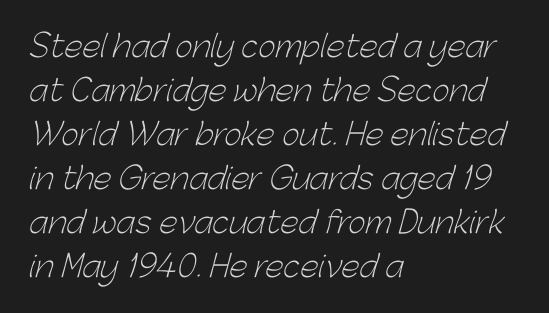
Q: Is the text bold? A: No.
Q: Is the typeface a serif or a sans-serif typeface? A: Sans-serif.
Q: Is the text underlined? A: No.
Q: How is the paragraph aligned? A: Left-aligned.
Q: Is the spacing between letters normal or unusually wide? A: Normal.
Q: Is the spacing between lines tight, normal or loose? A: Normal.
Q: Width (condensed, normal, or wide)? A: Normal.
Q: Stroke contrast? A: Low.
Q: x-height? A: Medium.
Q: Monospaced? A: No.
